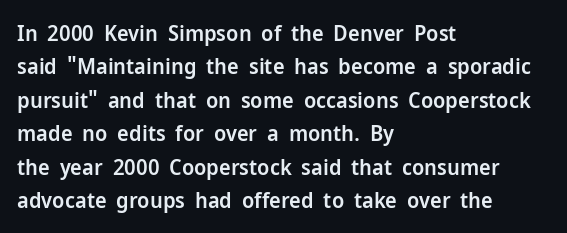
Rows of type keep a routine distance in the vertical direction. Default kerning and tracking; the words read as compact shapes. The font's upright variant was chosen for this text. As a designer I'd log this as weight 600, semibold. The string is rendered with underlining switched off.
